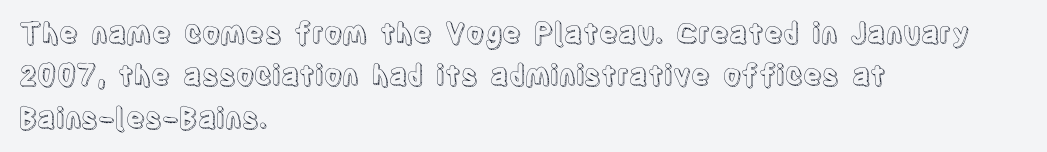
Q: Is the text italic (slanted)? A: No, it is upright.
Q: Is the text underlined? A: No.
Q: How is the paragraph aligned? A: Left-aligned.
Q: Is the spacing between letters normal or unusually wide? A: Normal.
Q: Is the spacing between lines tight, normal or loose? A: Normal.
Q: Width (condensed, normal, or wide)? A: Condensed.
Q: x-height? A: Large.
Q: Monospaced? A: No.
